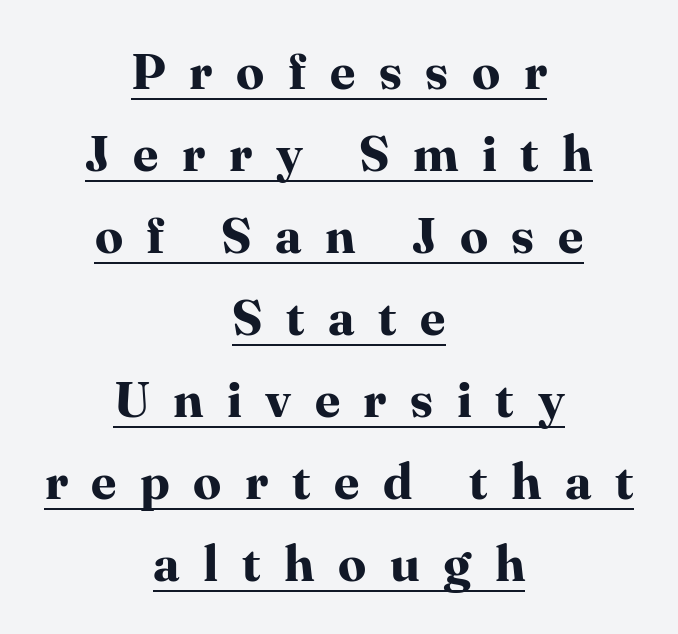
{"serif": "yes", "italic": "no", "bold": "yes", "weight": "bold", "width": "normal", "stroke_contrast": "high", "x_height": "medium", "monospaced": "no", "underline": "yes", "align": "center", "line_spacing": "normal", "line_spacing_ratio": 1.64, "letter_spacing": "wide", "letter_spacing_em": 0.47, "glyph_px": 50}
